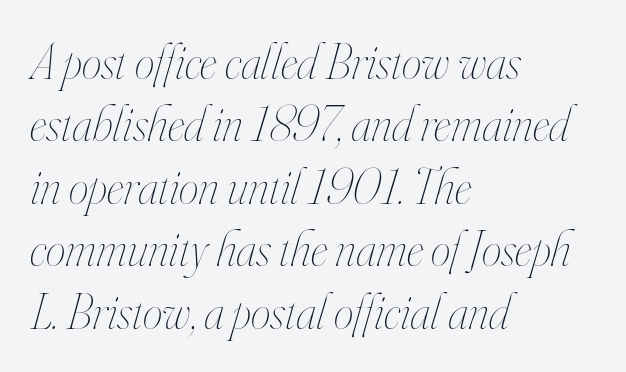
The image shows 50 px thin, condensed type, italic (leaning right); set left-aligned, normal line spacing (1.25x), normal letter spacing, not underlined; high stroke contrast and a small x-height.
